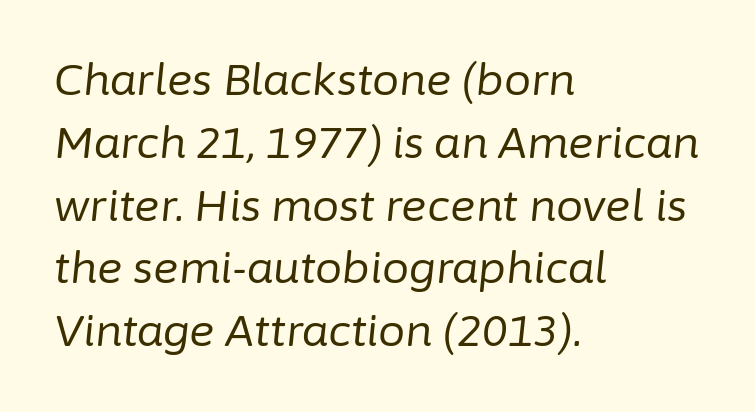
The image shows 43 px regular-weight type, italic (leaning right); set left-aligned, normal line spacing (1.46x), normal letter spacing, not underlined; low stroke contrast and a medium x-height.
